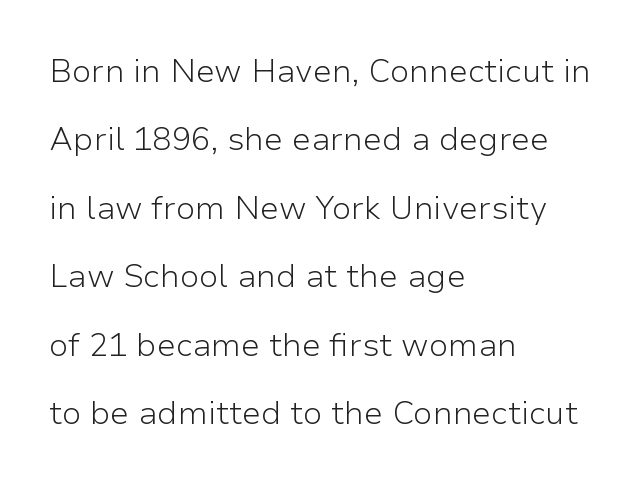
Q: Is the text bold? A: No.
Q: Is the text italic (slanted)? A: No, it is upright.
Q: Is the typeface a serif or a sans-serif typeface? A: Sans-serif.
Q: Is the text underlined? A: No.
Q: How is the paragraph aligned? A: Left-aligned.
Q: Is the spacing between letters normal or unusually wide? A: Normal.
Q: Is the spacing between lines tight, normal or loose? A: Loose.
Q: Width (condensed, normal, or wide)? A: Normal.
Q: Stroke contrast? A: Low.
Q: x-height? A: Medium.
Q: Monospaced? A: No.
